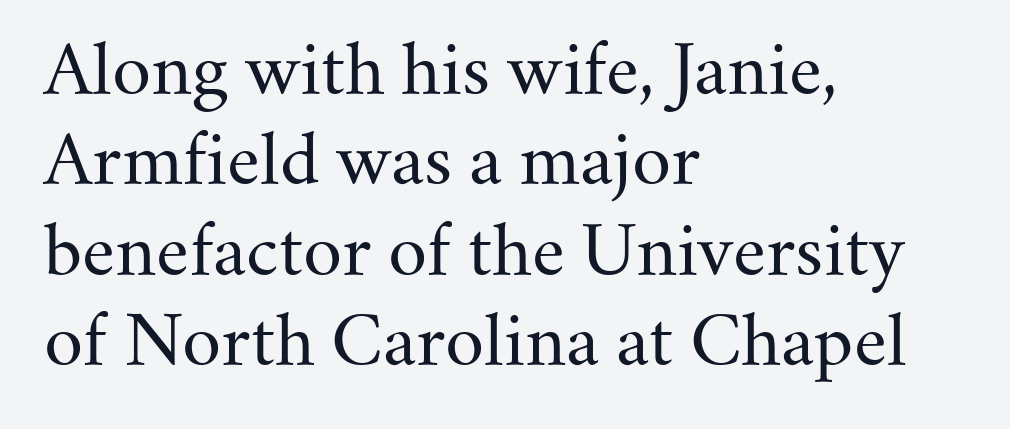
{"serif": "yes", "italic": "no", "bold": "no", "weight": "regular", "width": "normal", "stroke_contrast": "medium", "x_height": "small", "monospaced": "no", "underline": "no", "align": "left", "line_spacing": "normal", "line_spacing_ratio": 1.33, "letter_spacing": "normal", "letter_spacing_em": 0.0, "glyph_px": 68}
